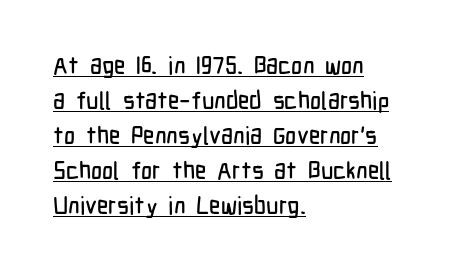
These lines stack with their left ends in a neat column. Evenly set lines give the paragraph a standard silhouette. Between one letter and the next there's only the usual sliver of space. Honestly, the underline is the first thing you notice here.
